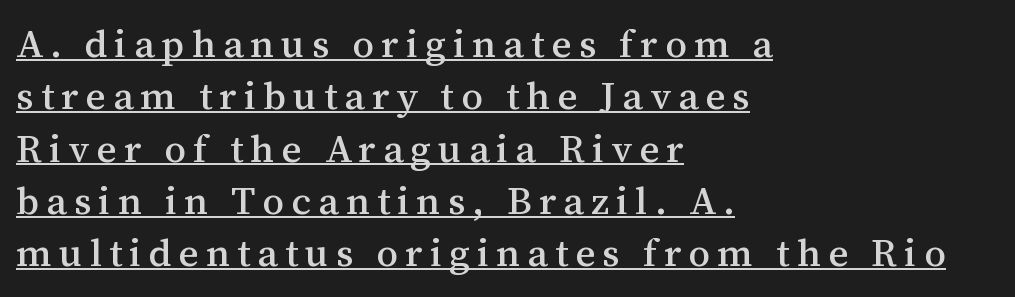
Q: Is the text italic (slanted)? A: No, it is upright.
Q: Is the typeface a serif or a sans-serif typeface? A: Serif.
Q: Is the text underlined? A: Yes.
Q: How is the paragraph aligned? A: Left-aligned.
Q: Is the spacing between lines tight, normal or loose? A: Normal.
Q: Width (condensed, normal, or wide)? A: Normal.
Q: Stroke contrast? A: Medium.
Q: x-height? A: Medium.
Q: Monospaced? A: No.
